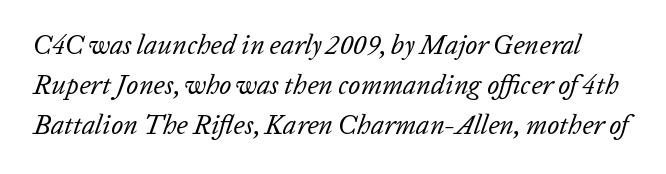
Clear beneath every line of the passage. Nothing unusual about the tracking: characters are spaced as the font intends. Is this a heavy cut? Hardly; it is regular or lighter. Would a proofreader flag this as italicized? Yes. These lines sit exactly where default settings would place them.
